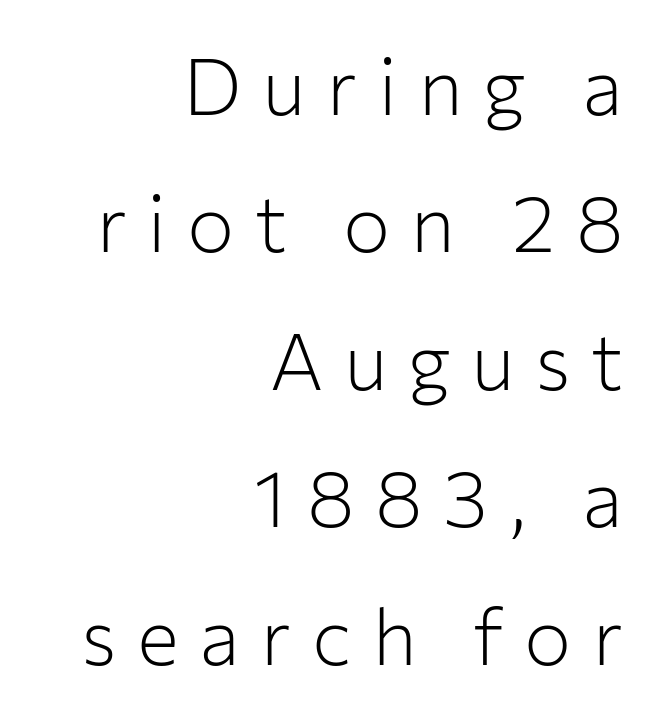
Q: Is the text bold? A: No.
Q: Is the text italic (slanted)? A: No, it is upright.
Q: Is the typeface a serif or a sans-serif typeface? A: Sans-serif.
Q: Is the text underlined? A: No.
Q: How is the paragraph aligned? A: Right-aligned.
Q: Is the spacing between letters normal or unusually wide? A: Unusually wide.
Q: Width (condensed, normal, or wide)? A: Normal.
Q: Stroke contrast? A: Low.
Q: x-height? A: Medium.
Q: Monospaced? A: No.
